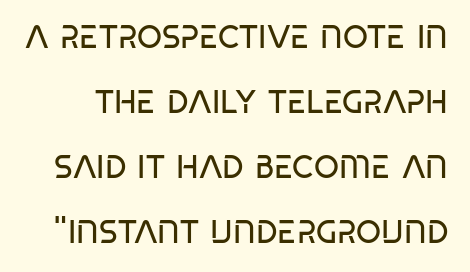
Descenders are the only things crossing below the line. This sample uses an upright cut, with every glyph sitting square on the baseline. Characters follow at the spacing the type designer built in. You could not count columns in this text — the font is proportionally spaced.
